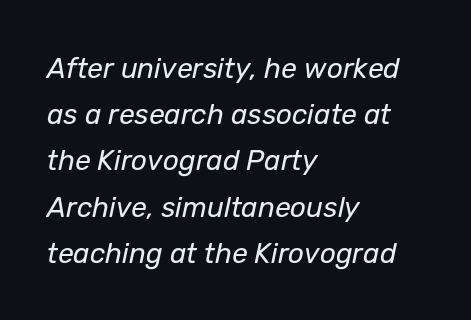
{"italic": "yes", "lean": "right", "slant_degrees": 12, "bold": "no", "weight": "regular", "width": "normal", "stroke_contrast": "low", "x_height": "medium", "monospaced": "no", "underline": "no", "align": "left", "line_spacing": "normal", "line_spacing_ratio": 1.65, "letter_spacing": "normal", "letter_spacing_em": 0.0, "glyph_px": 28}
